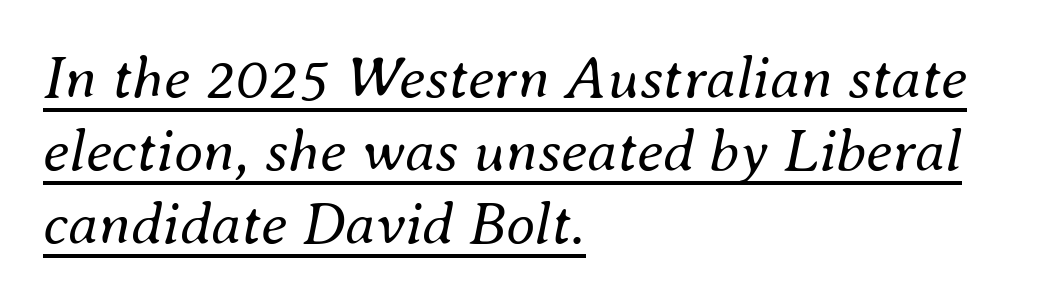
A typesetter would mark this as italic. The type is set solid horizontally, with unmodified tracking. The rendering uses natural spacing where letterforms have individual widths. Horizontal alignment here is leftward, the default for most running prose.
